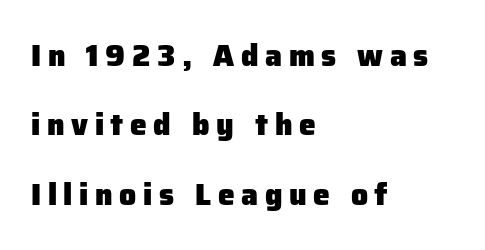
The image shows 30 px heavy sans-serif type, upright; set left-aligned, loose line spacing (2.31x), unusually wide letter spacing (+0.22 em), not underlined; low stroke contrast and a medium x-height.
